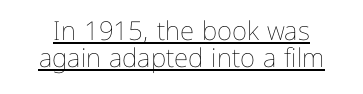
The image shows 26 px text type, upright; set tight line spacing (1.02x), normal letter spacing, underlined.
